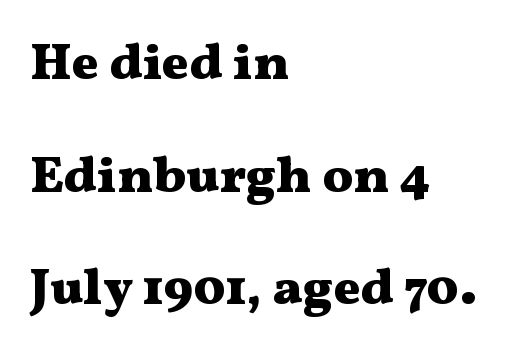
{"serif": "yes", "italic": "no", "bold": "yes", "weight": "heavy", "width": "wide", "stroke_contrast": "medium", "x_height": "medium", "monospaced": "no", "underline": "no", "align": "left", "line_spacing": "loose", "line_spacing_ratio": 2.21, "letter_spacing": "normal", "letter_spacing_em": 0.0, "glyph_px": 51}
